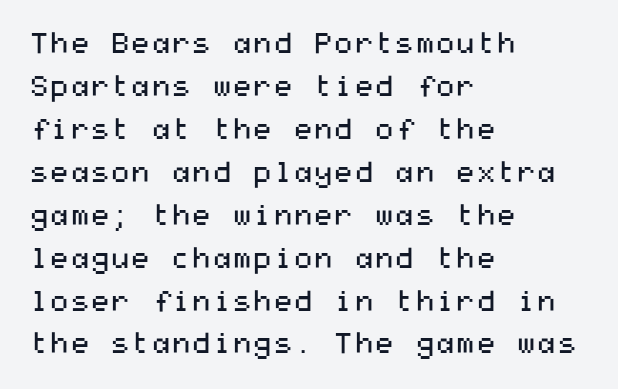
The image shows 29 px regular-weight, wide sans-serif type, upright; set left-aligned, normal line spacing (1.48x), normal letter spacing, not underlined; medium stroke contrast and a medium x-height.
